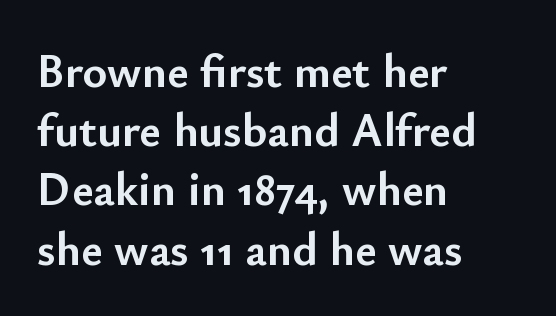
Q: Is the text bold? A: Yes.
Q: Is the text italic (slanted)? A: No, it is upright.
Q: Is the typeface a serif or a sans-serif typeface? A: Sans-serif.
Q: Is the text underlined? A: No.
Q: How is the paragraph aligned? A: Left-aligned.
Q: Is the spacing between letters normal or unusually wide? A: Normal.
Q: Is the spacing between lines tight, normal or loose? A: Normal.
Q: Width (condensed, normal, or wide)? A: Normal.
Q: Stroke contrast? A: Low.
Q: x-height? A: Small.
Q: Monospaced? A: No.
